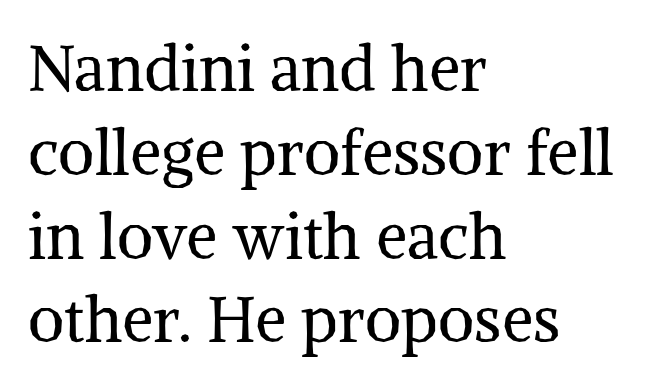
Q: Is the text bold? A: No.
Q: Is the text italic (slanted)? A: No, it is upright.
Q: Is the typeface a serif or a sans-serif typeface? A: Serif.
Q: Is the text underlined? A: No.
Q: How is the paragraph aligned? A: Left-aligned.
Q: Is the spacing between letters normal or unusually wide? A: Normal.
Q: Is the spacing between lines tight, normal or loose? A: Normal.
Q: Width (condensed, normal, or wide)? A: Normal.
Q: Stroke contrast? A: Medium.
Q: x-height? A: Medium.
Q: Monospaced? A: No.
